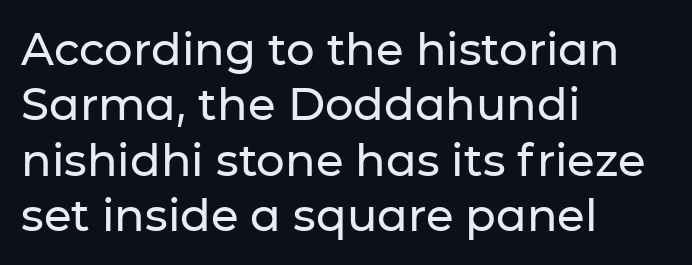
Q: Is the text italic (slanted)? A: No, it is upright.
Q: Is the typeface a serif or a sans-serif typeface? A: Sans-serif.
Q: Is the text underlined? A: No.
Q: How is the paragraph aligned? A: Left-aligned.
Q: Is the spacing between letters normal or unusually wide? A: Normal.
Q: Width (condensed, normal, or wide)? A: Normal.
Q: Stroke contrast? A: Low.
Q: x-height? A: Medium.
Q: Monospaced? A: No.
